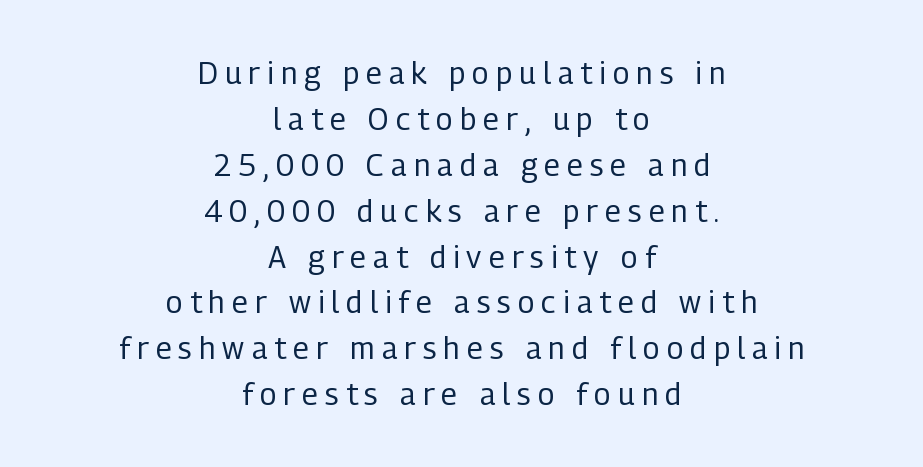
{"serif": "no", "italic": "no", "bold": "no", "weight": "regular", "width": "condensed", "stroke_contrast": "low", "x_height": "medium", "monospaced": "no", "underline": "no", "align": "center", "line_spacing": "normal", "line_spacing_ratio": 1.53, "letter_spacing": "wide", "letter_spacing_em": 0.24, "glyph_px": 30}
